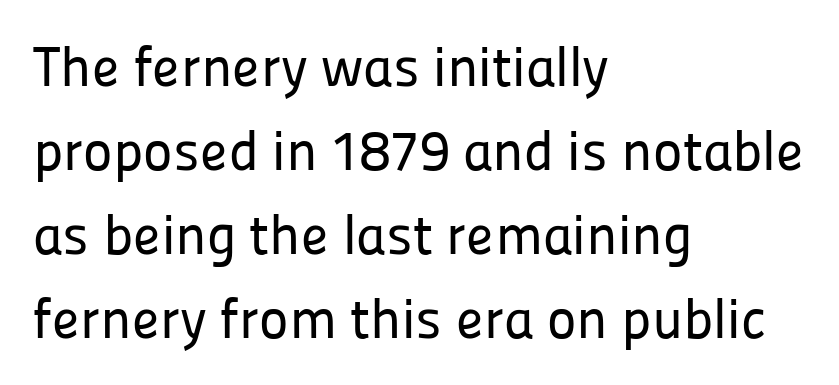
Q: Is the text italic (slanted)? A: No, it is upright.
Q: Is the typeface a serif or a sans-serif typeface? A: Sans-serif.
Q: Is the text underlined? A: No.
Q: How is the paragraph aligned? A: Left-aligned.
Q: Is the spacing between letters normal or unusually wide? A: Normal.
Q: Is the spacing between lines tight, normal or loose? A: Normal.
Q: Width (condensed, normal, or wide)? A: Normal.
Q: Stroke contrast? A: Low.
Q: x-height? A: Medium.
Q: Monospaced? A: No.
